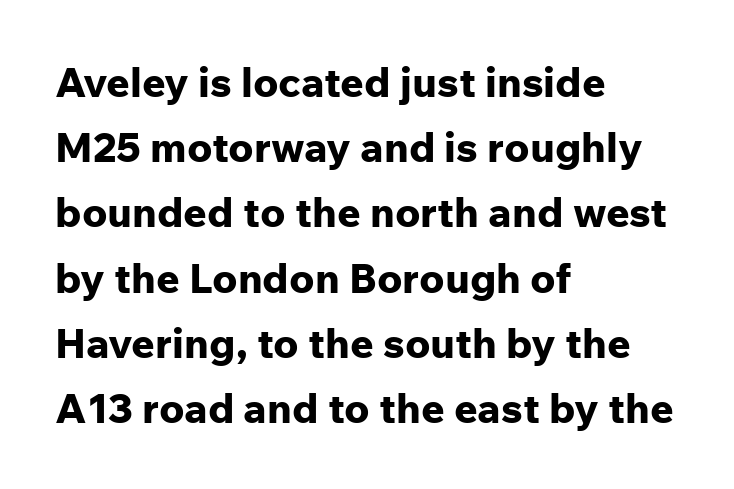
When letters stand straight like this, we call the style roman or upright. Do the characters align in a grid? No, the font is proportional. In terms of leading, this rendering sits right in the middle. There is no visible air inserted between adjacent glyphs. No word sits above an underline. Stroke thickness is high; the sample reads as a true bold.
